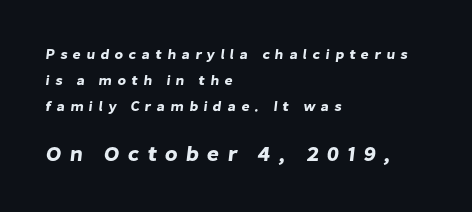
{"underline": "no", "align": "left", "line_spacing_ratio": 1.86, "letter_spacing": "wide", "letter_spacing_em": 0.38, "larger_block": "second", "size_ratio": 1.5, "glyph_px": 21}
